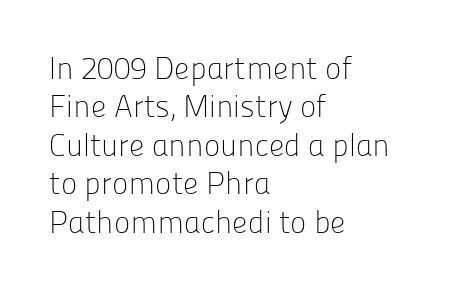
{"serif": "no", "italic": "no", "bold": "no", "weight": "light", "width": "normal", "stroke_contrast": "low", "x_height": "medium", "monospaced": "no", "underline": "no", "align": "left", "line_spacing_ratio": 1.24, "letter_spacing": "normal", "letter_spacing_em": 0.0, "glyph_px": 31}
